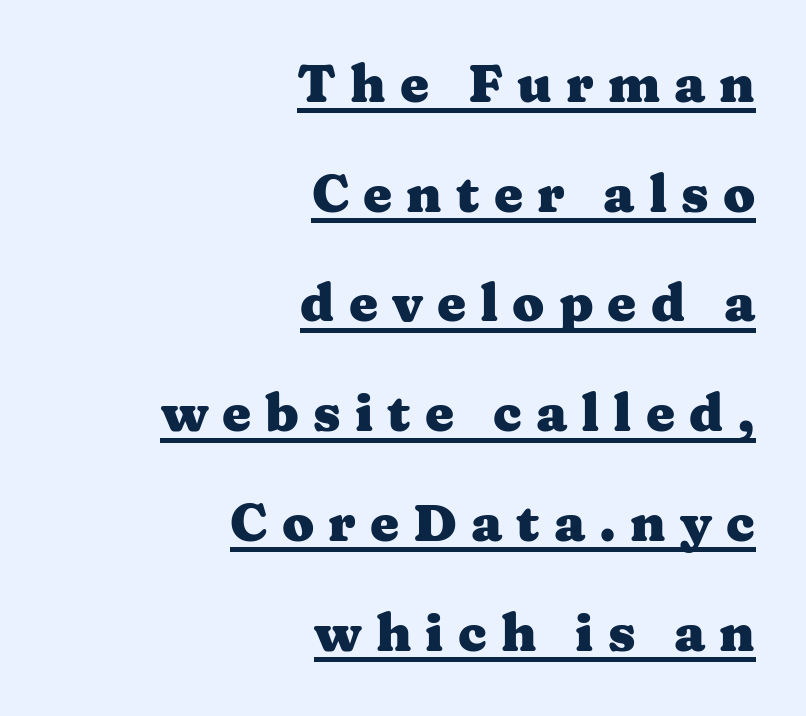
Chunky letters — that's bold for sure. Typographically, this falls in the serif category. These lines were composed using upright roman letters. Check the space under the baseline: a stroke is drawn there. Think of a printed novel: that variable character pitch is what you see here. Line ends are locked; line starts wander.
